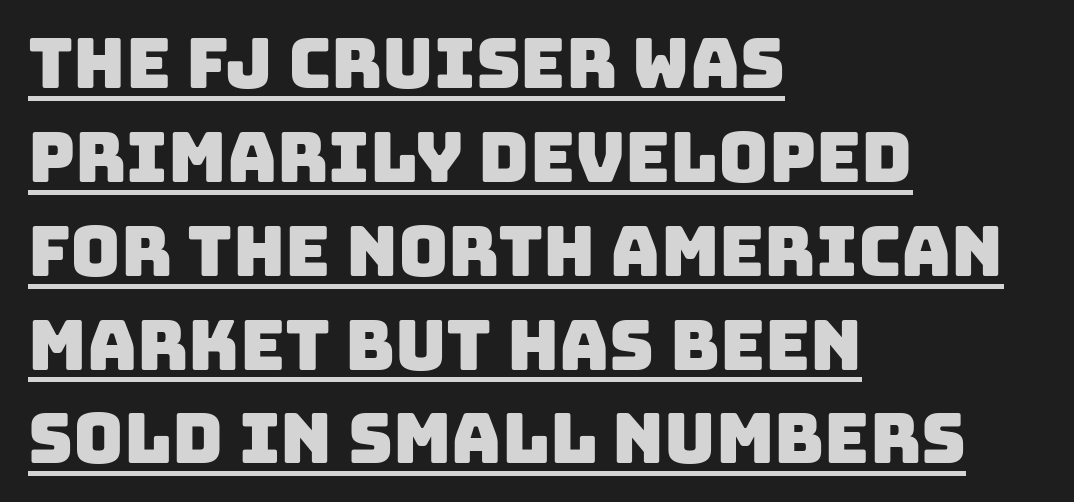
The image shows 69 px sans-serif type; set left-aligned, normal line spacing (1.36x), normal letter spacing, underlined; low stroke contrast and a large x-height.
